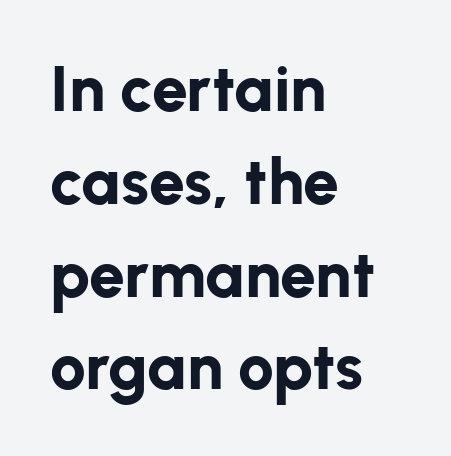
{"serif": "no", "italic": "no", "bold": "yes", "weight": "bold", "width": "normal", "stroke_contrast": "low", "x_height": "medium", "monospaced": "no", "underline": "no", "align": "left", "line_spacing": "normal", "line_spacing_ratio": 1.45, "letter_spacing": "normal", "letter_spacing_em": 0.0, "glyph_px": 64}
